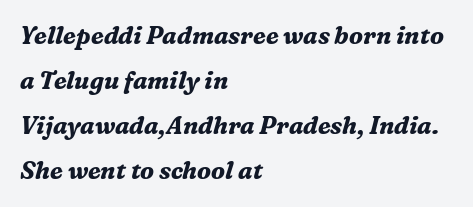
{"italic": "yes", "lean": "right", "slant_degrees": 16, "bold": "yes", "underline": "no", "align": "left", "line_spacing_ratio": 1.88, "letter_spacing": "normal", "letter_spacing_em": 0.0, "glyph_px": 24}
